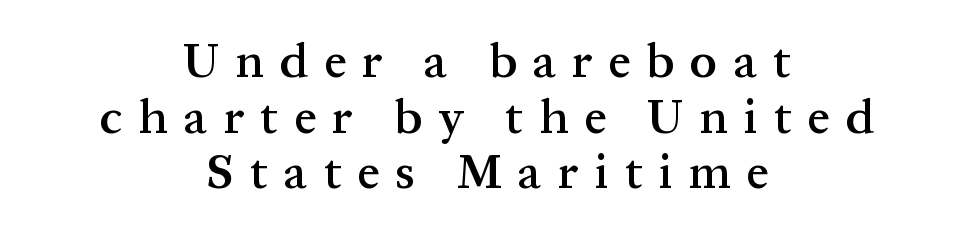
{"serif": "yes", "italic": "no", "bold": "semi", "weight": "semibold", "width": "normal", "stroke_contrast": "medium", "x_height": "medium", "monospaced": "no", "underline": "no", "align": "center", "line_spacing_ratio": 1.16, "letter_spacing": "wide", "letter_spacing_em": 0.34, "glyph_px": 48}
